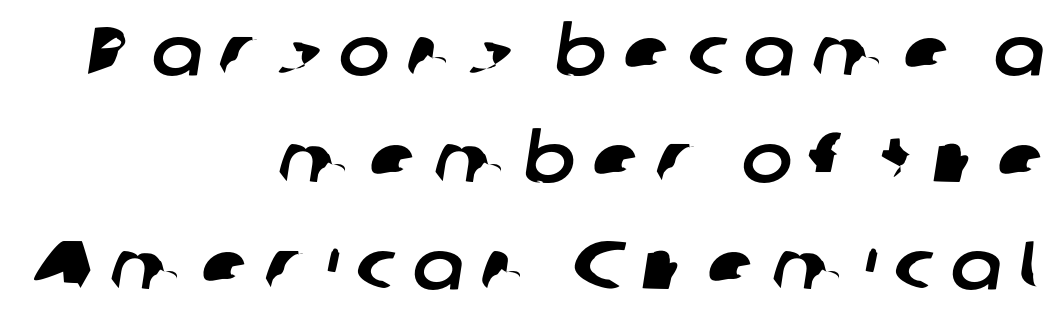
The image shows 68 px sans-serif type; set right-aligned, normal line spacing (1.57x), unusually wide letter spacing (+0.25 em), not underlined; low stroke contrast and a medium x-height.
